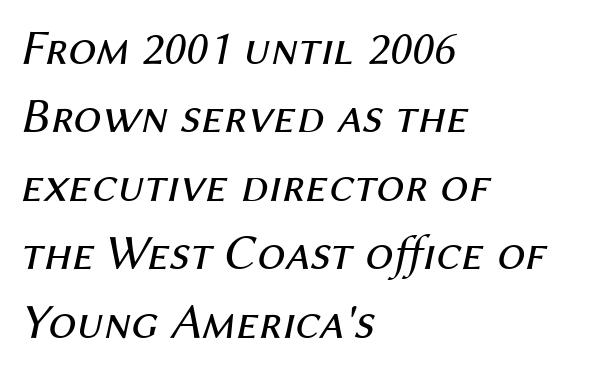
Vertically, the passage feels balanced, rows spaced as you'd expect. Compared with a centered layout, this one pins lines to the left instead. The passage shown is not underscored anywhere. There is no visible air inserted between adjacent glyphs. This sample has the flowing, uneven cadence of proportional lettering.
